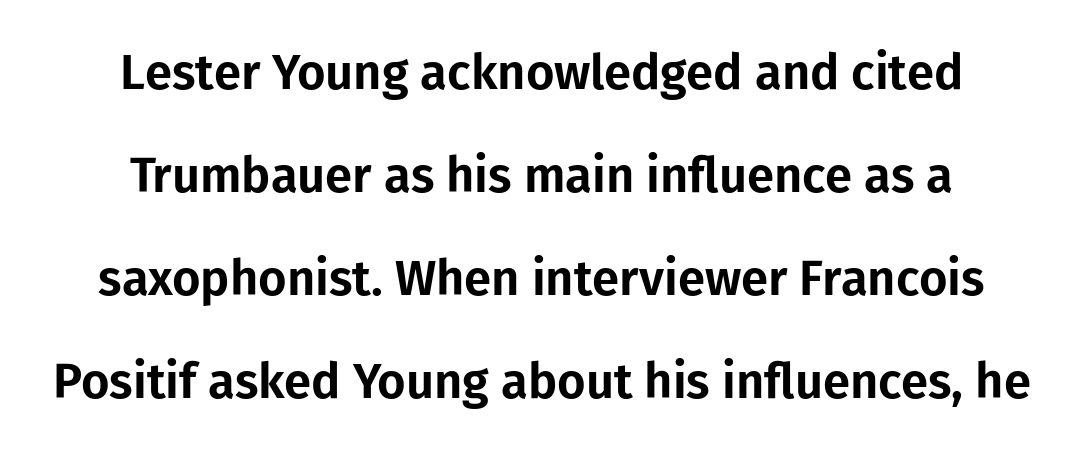
{"serif": "no", "italic": "no", "width": "normal", "stroke_contrast": "low", "x_height": "medium", "monospaced": "no", "underline": "no", "align": "center", "line_spacing": "loose", "line_spacing_ratio": 2.1, "letter_spacing": "normal", "letter_spacing_em": 0.0, "glyph_px": 49}
